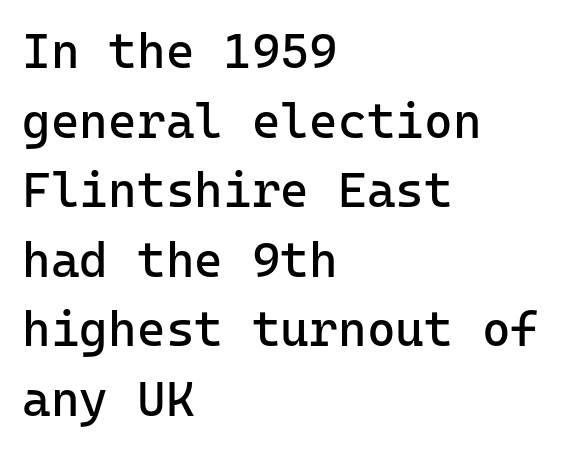
Every character here occupies the same horizontal width, giving the sample a typewriter-like rhythm. These lines sit exactly where default settings would place them. Observe the absence of serifs on each vertical stroke in this sample. This reads as an unemphasized weight, regular at the heaviest.
